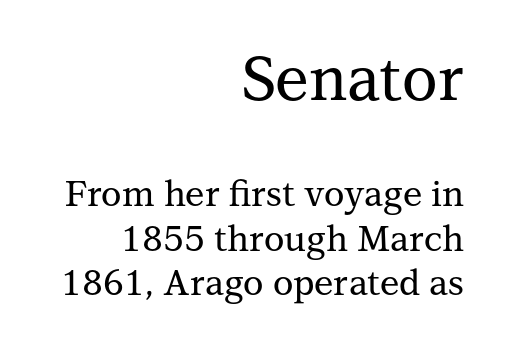
Q: Is the text italic (slanted)? A: No, it is upright.
Q: Is the typeface a serif or a sans-serif typeface? A: Serif.
Q: Is the text underlined? A: No.
Q: How is the paragraph aligned? A: Right-aligned.
Q: Is the spacing between letters normal or unusually wide? A: Normal.
Q: Is the spacing between lines tight, normal or loose? A: Normal.
Q: Which block of text is set in a larger size, the first (top) or the second (bottom)? A: The first (top) one.
Q: Width (condensed, normal, or wide)? A: Normal.
Q: Stroke contrast? A: Medium.
Q: x-height? A: Medium.
Q: Monospaced? A: No.
